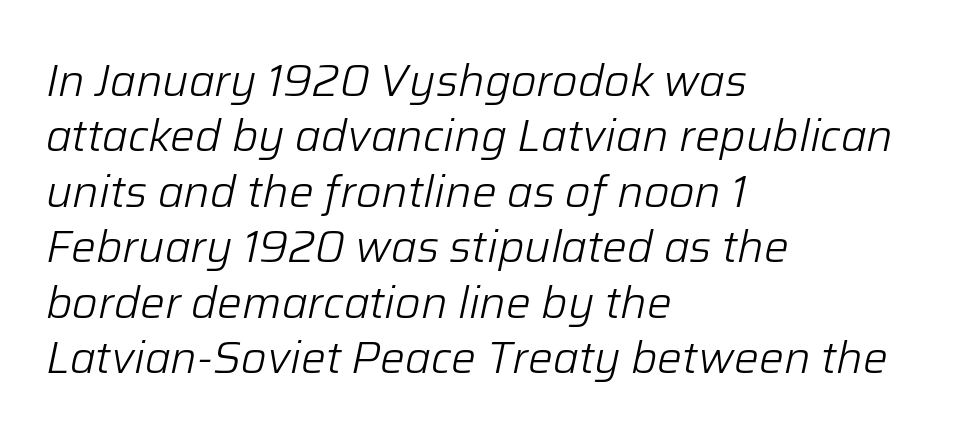
{"italic": "yes", "lean": "right", "slant_degrees": 12, "bold": "no", "weight": "light", "width": "normal", "stroke_contrast": "low", "x_height": "medium", "monospaced": "no", "underline": "no", "align": "left", "line_spacing": "normal", "line_spacing_ratio": 1.26, "letter_spacing": "normal", "letter_spacing_em": 0.0, "glyph_px": 44}
